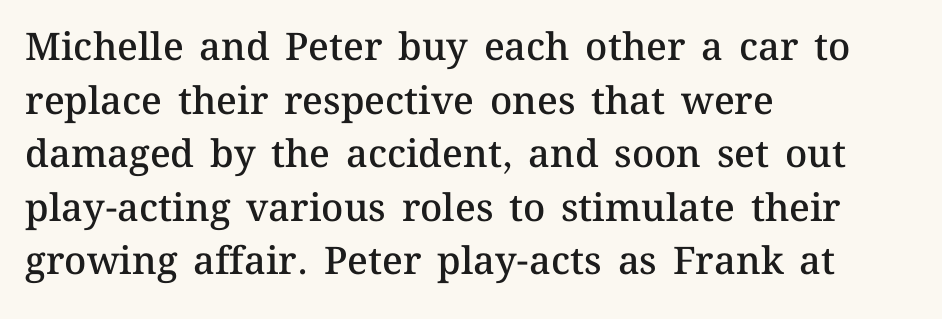
The image shows 38 px semibold type, upright; set left-aligned, normal line spacing (1.41x), normal letter spacing, not underlined; medium stroke contrast and a medium x-height.
